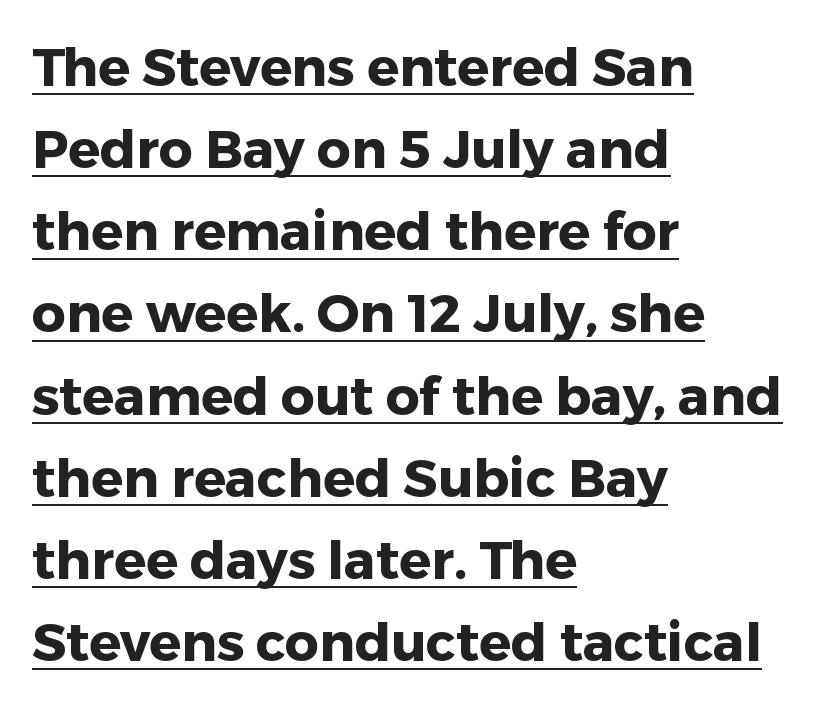
Q: Is the text bold? A: Yes.
Q: Is the text italic (slanted)? A: No, it is upright.
Q: Is the typeface a serif or a sans-serif typeface? A: Sans-serif.
Q: Is the text underlined? A: Yes.
Q: How is the paragraph aligned? A: Left-aligned.
Q: Is the spacing between letters normal or unusually wide? A: Normal.
Q: Is the spacing between lines tight, normal or loose? A: Normal.
Q: Width (condensed, normal, or wide)? A: Normal.
Q: Stroke contrast? A: Low.
Q: x-height? A: Medium.
Q: Monospaced? A: No.
